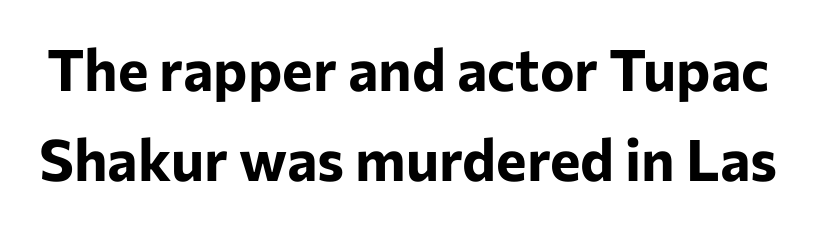
{"serif": "no", "italic": "no", "bold": "yes", "weight": "bold", "width": "normal", "stroke_contrast": "low", "x_height": "medium", "monospaced": "no", "underline": "no", "line_spacing": "normal", "line_spacing_ratio": 1.56, "letter_spacing": "normal", "letter_spacing_em": 0.0, "glyph_px": 58}
